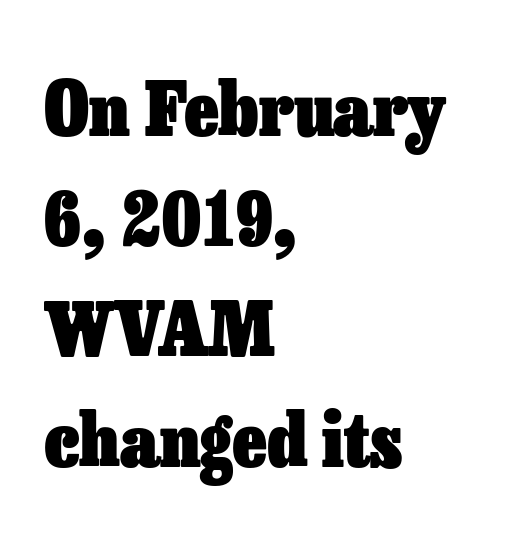
Q: Is the text bold? A: Yes.
Q: Is the text italic (slanted)? A: No, it is upright.
Q: Is the text underlined? A: No.
Q: How is the paragraph aligned? A: Left-aligned.
Q: Is the spacing between letters normal or unusually wide? A: Normal.
Q: Is the spacing between lines tight, normal or loose? A: Normal.
Q: Width (condensed, normal, or wide)? A: Normal.
Q: Stroke contrast? A: Low.
Q: x-height? A: Medium.
Q: Monospaced? A: No.
